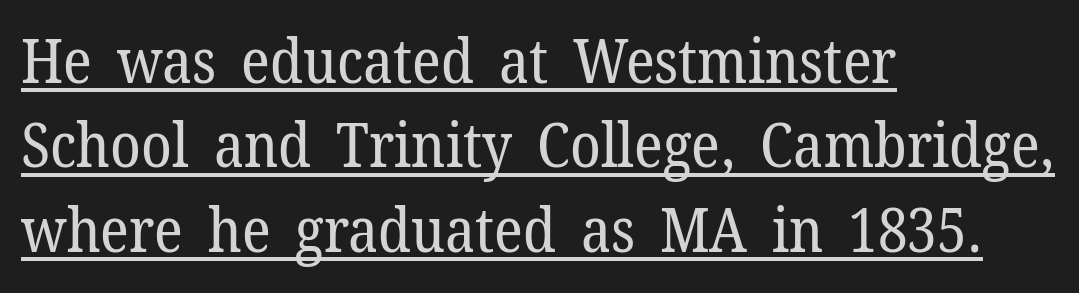
Counters stay open thanks to moderate or lighter strokes. The designer left line spacing at the default. The letters carry serifs — small finishing strokes at the ends of their stems. You can see a thin bar hugging the bottom of the glyphs.
